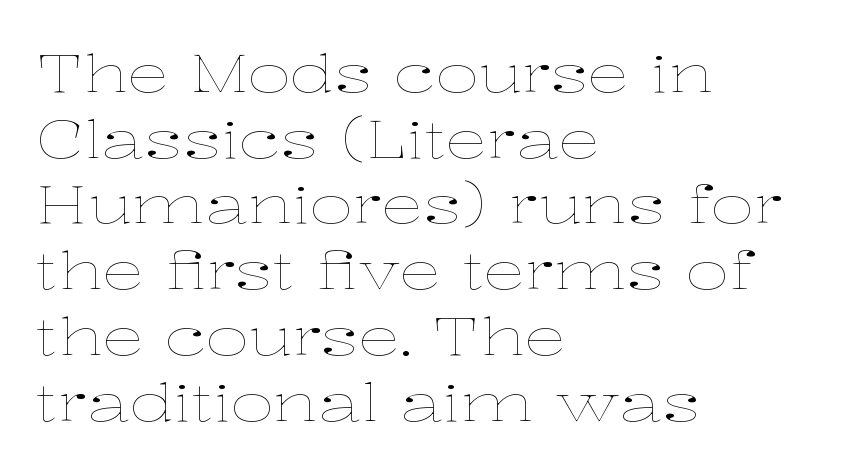
Q: Is the text bold? A: No.
Q: Is the text italic (slanted)? A: No, it is upright.
Q: Is the text underlined? A: No.
Q: How is the paragraph aligned? A: Left-aligned.
Q: Is the spacing between letters normal or unusually wide? A: Normal.
Q: Width (condensed, normal, or wide)? A: Wide.
Q: Stroke contrast? A: Low.
Q: x-height? A: Medium.
Q: Monospaced? A: No.
